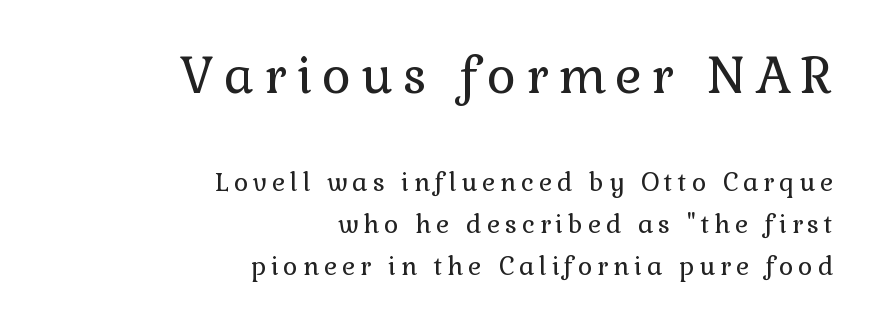
Stems and bowls with no extra thickness — not bold. Unlike italic type, these characters show no tilt at all. Do the characters align in a grid? No, the font is proportional. Plain, unruled lines of type. The rendering shrinks the type as you move from the upper chunk to the lower. Classification — serif.
